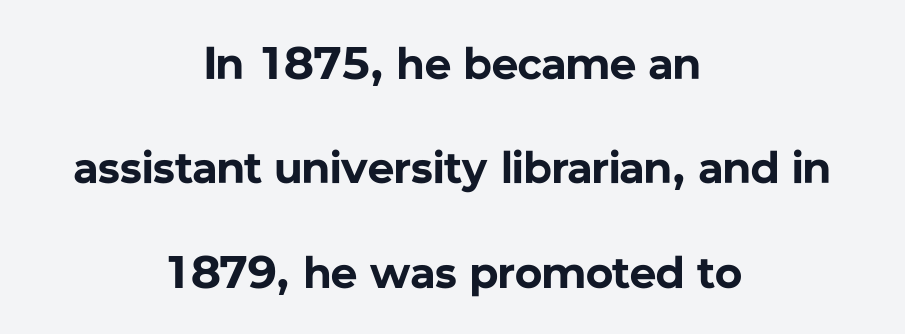
The image shows 46 px bold sans-serif type, upright; set centered, loose line spacing (2.27x), normal letter spacing, not underlined; low stroke contrast and a medium x-height.
